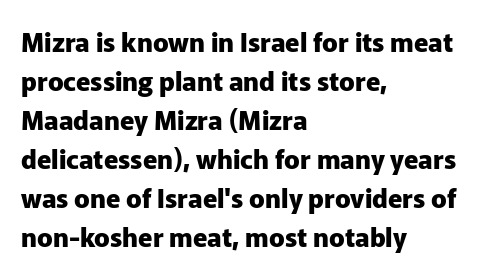
Successive baselines arrive at the customary interval. Nope, not italic — everything's standing straight. Stroke thickness is high; the sample reads as a true bold. Line starts are locked; line ends wander. Clear beneath every line of the passage. The line texture is even and compact thanks to regular tracking.
